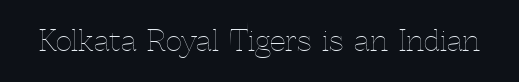
Is this a fixed-width face? No — the glyphs have proportional, varying widths. You could call the tracking neutral — neither tight nor loose. Summary of weight: not heavy and not bold. This rendering features lettering with no underline.
